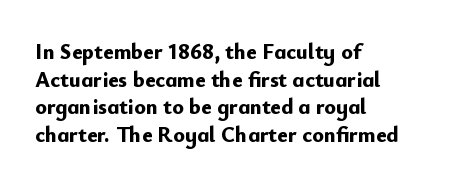
{"italic": "no", "bold": "yes", "underline": "no", "align": "left", "line_spacing": "normal", "line_spacing_ratio": 1.26, "letter_spacing": "normal", "letter_spacing_em": 0.0, "glyph_px": 22}
